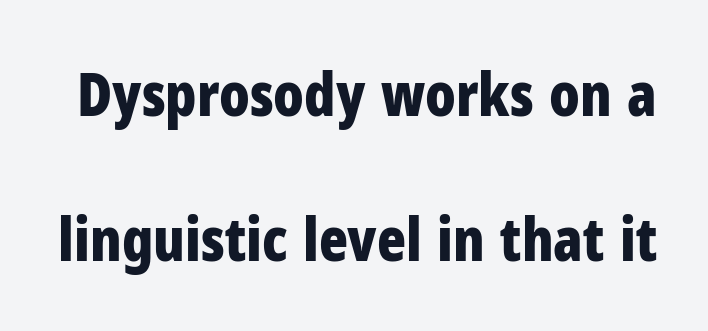
Q: Is the text bold? A: Yes.
Q: Is the text italic (slanted)? A: No, it is upright.
Q: Is the typeface a serif or a sans-serif typeface? A: Sans-serif.
Q: Is the text underlined? A: No.
Q: Is the spacing between letters normal or unusually wide? A: Normal.
Q: Is the spacing between lines tight, normal or loose? A: Loose.
Q: Width (condensed, normal, or wide)? A: Condensed.
Q: Stroke contrast? A: Low.
Q: x-height? A: Medium.
Q: Monospaced? A: No.
